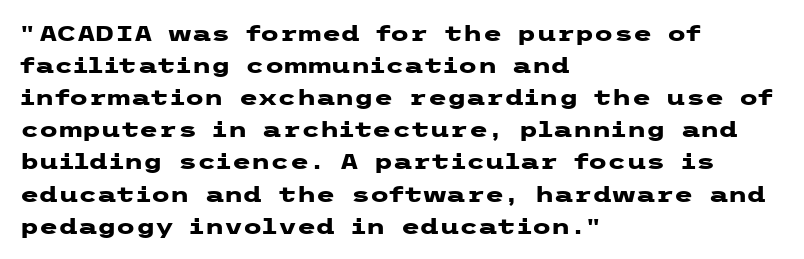
These lines were composed using upright roman letters. Bare-footed words on every line. The vertical gap from one line to the next is medium. Leftover space on each line is placed entirely after the last word. The line texture is even and compact thanks to regular tracking.
